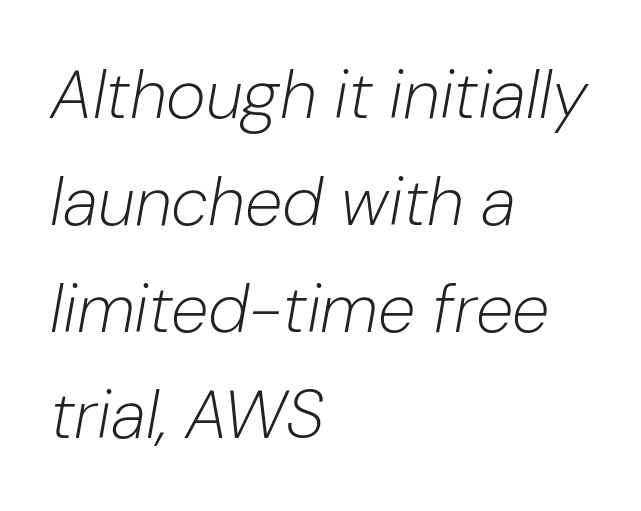
The image shows 68 px light type, italic (leaning right); set left-aligned, normal line spacing (1.57x), normal letter spacing, not underlined; low stroke contrast and a medium x-height.
